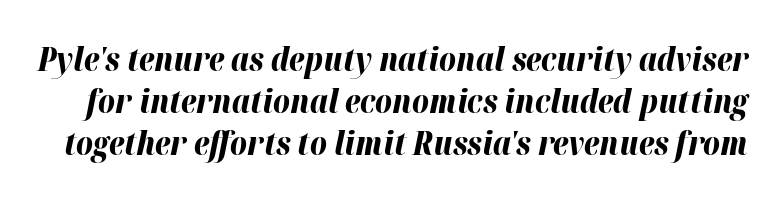
{"italic": "yes", "lean": "right", "slant_degrees": 12, "bold": "yes", "weight": "bold", "width": "normal", "stroke_contrast": "high", "x_height": "medium", "monospaced": "no", "underline": "no", "line_spacing": "normal", "line_spacing_ratio": 1.32, "letter_spacing": "normal", "letter_spacing_em": 0.0, "glyph_px": 32}
